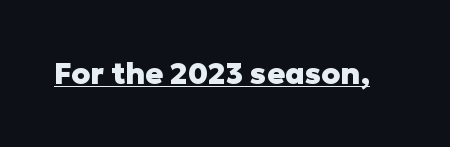
Q: Is the text bold? A: Yes.
Q: Is the text italic (slanted)? A: No, it is upright.
Q: Is the typeface a serif or a sans-serif typeface? A: Sans-serif.
Q: Is the text underlined? A: Yes.
Q: Is the spacing between letters normal or unusually wide? A: Normal.
Q: Width (condensed, normal, or wide)? A: Normal.
Q: Stroke contrast? A: Low.
Q: x-height? A: Medium.
Q: Monospaced? A: No.
